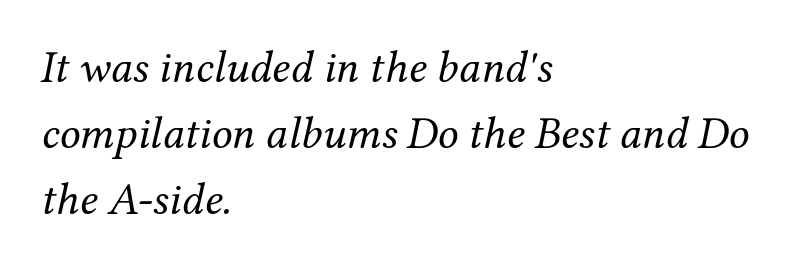
The image shows 46 px regular-weight serif type, italic (leaning right); set left-aligned, normal line spacing (1.43x), normal letter spacing, not underlined; medium stroke contrast and a medium x-height.
